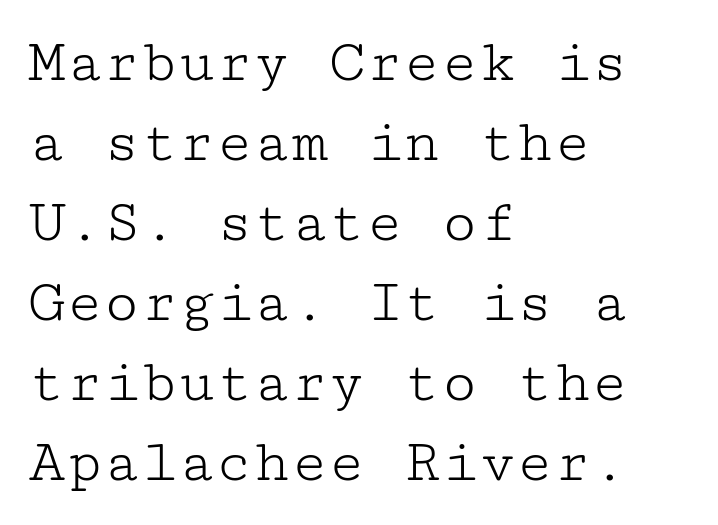
The image shows 62 px light, wide serif type, upright; set left-aligned, normal line spacing (1.29x), normal letter spacing, not underlined; low stroke contrast and a medium x-height.
